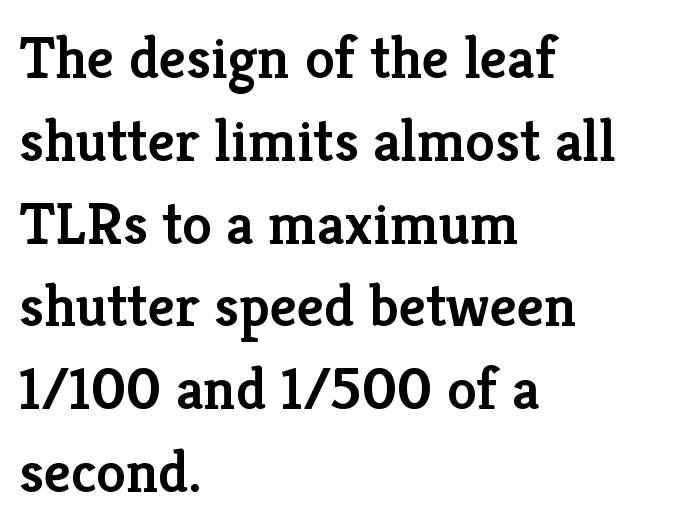
The image shows 60 px semibold serif type, upright; set left-aligned, normal line spacing (1.38x), normal letter spacing, not underlined; low stroke contrast and a medium x-height.
